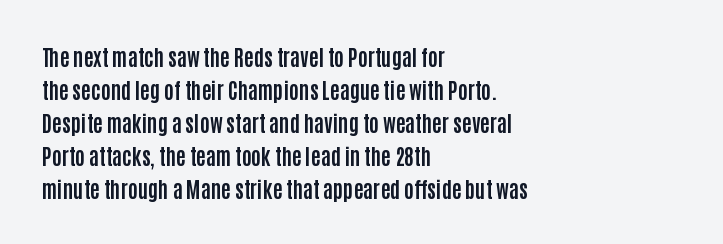
The sample has been set heavy, in full bold. Any mark beneath the type? The region is blank. The ragged edge is on the right, which tells us the setting is flush left. This sample uses plain, unmodified letter spacing. Posture: vertical. Does the leading feel generous? No, just average.
